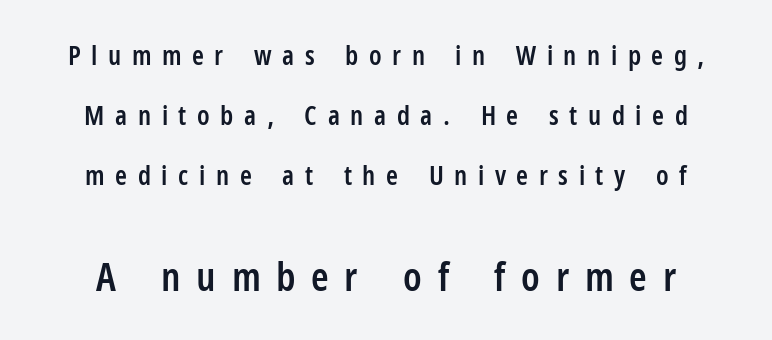
{"serif": "no", "italic": "no", "bold": "semi", "weight": "semibold", "width": "condensed", "stroke_contrast": "low", "x_height": "medium", "monospaced": "no", "underline": "no", "line_spacing": "loose", "line_spacing_ratio": 2.23, "letter_spacing": "wide", "letter_spacing_em": 0.39, "larger_block": "second", "size_ratio": 1.48, "glyph_px": 40}
